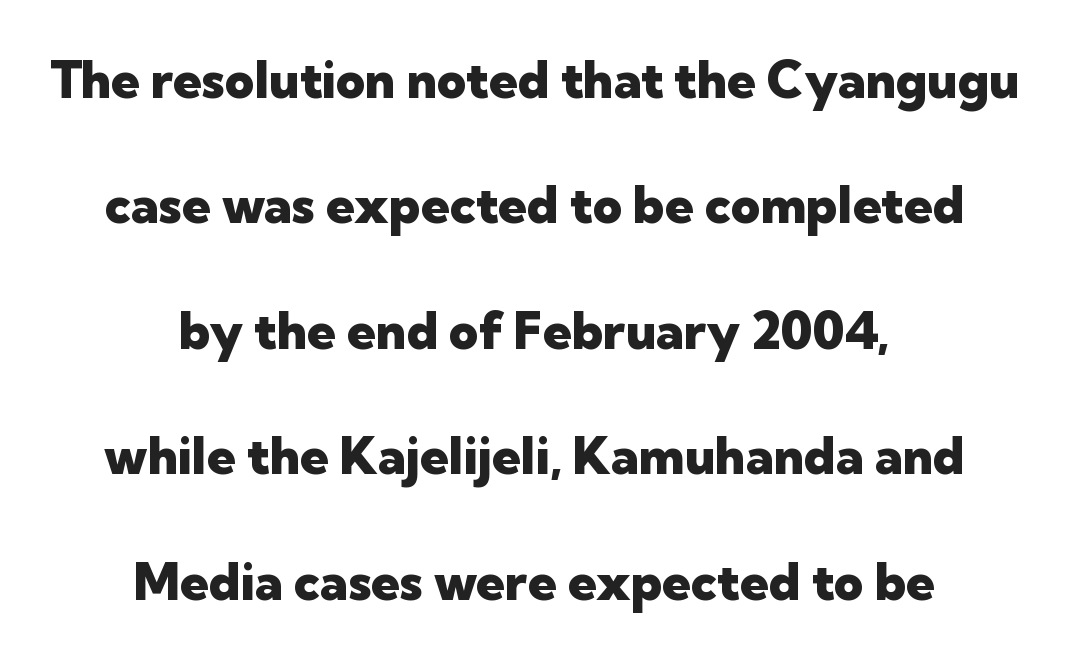
{"serif": "no", "italic": "no", "bold": "yes", "weight": "heavy", "width": "normal", "stroke_contrast": "low", "x_height": "medium", "monospaced": "no", "underline": "no", "align": "center", "line_spacing": "loose", "line_spacing_ratio": 2.46, "letter_spacing": "normal", "letter_spacing_em": 0.0, "glyph_px": 51}
